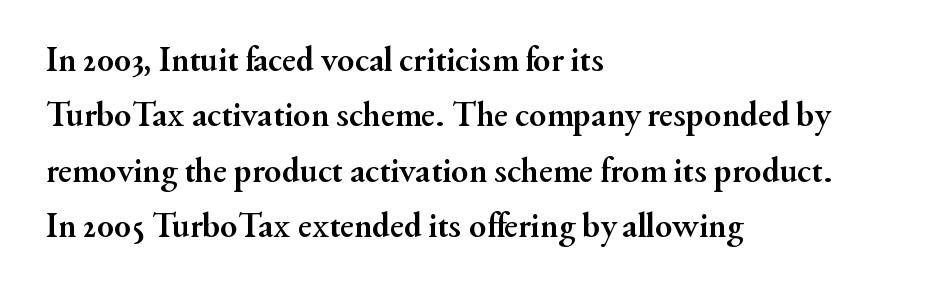
Q: Is the text bold? A: Yes.
Q: Is the text italic (slanted)? A: No, it is upright.
Q: Is the typeface a serif or a sans-serif typeface? A: Serif.
Q: Is the text underlined? A: No.
Q: How is the paragraph aligned? A: Left-aligned.
Q: Is the spacing between letters normal or unusually wide? A: Normal.
Q: Is the spacing between lines tight, normal or loose? A: Normal.
Q: Width (condensed, normal, or wide)? A: Normal.
Q: Stroke contrast? A: Medium.
Q: x-height? A: Small.
Q: Monospaced? A: No.
